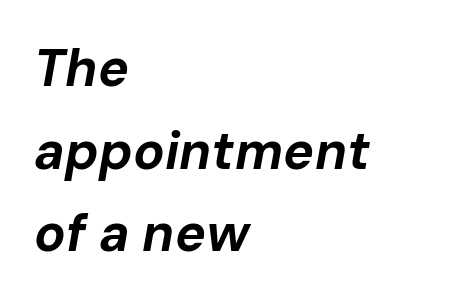
Q: Is the text bold? A: Yes.
Q: Is the text italic (slanted)? A: Yes, it leans right by about 10 degrees.
Q: Is the text underlined? A: No.
Q: How is the paragraph aligned? A: Left-aligned.
Q: Is the spacing between letters normal or unusually wide? A: Normal.
Q: Is the spacing between lines tight, normal or loose? A: Normal.
Q: Width (condensed, normal, or wide)? A: Normal.
Q: Stroke contrast? A: Low.
Q: x-height? A: Medium.
Q: Monospaced? A: No.
